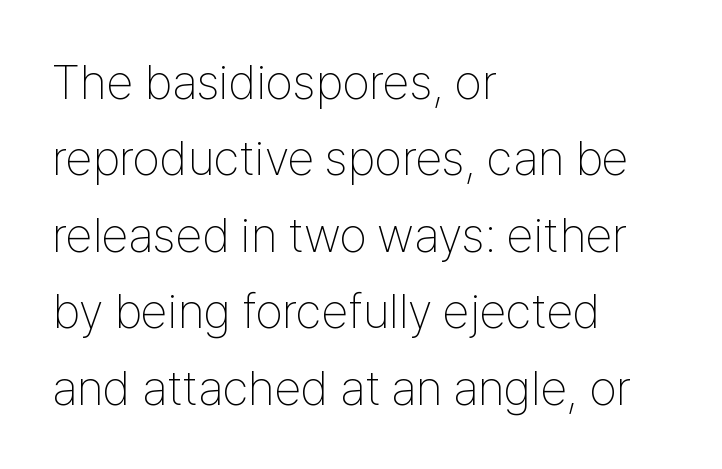
{"serif": "no", "italic": "no", "bold": "no", "weight": "thin", "width": "condensed", "stroke_contrast": "low", "x_height": "medium", "monospaced": "no", "underline": "no", "align": "left", "line_spacing": "normal", "line_spacing_ratio": 1.56, "letter_spacing": "normal", "letter_spacing_em": 0.0, "glyph_px": 49}
